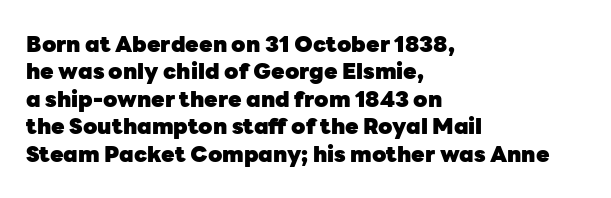
Only glyphs here, with clear space below each row. The type sits square on the baseline with zero lean. Short note: letters normally spaced. Summary of vertical rhythm: regular, with standard interline spacing. Thick stems and heavy bowls — unmistakably bold. Short and long lines alike share a common starting point at left.
